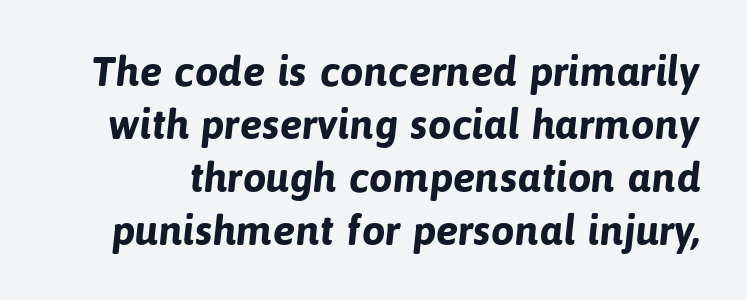
{"serif": "no", "bold": "yes", "weight": "bold", "width": "normal", "stroke_contrast": "low", "x_height": "medium", "monospaced": "no", "underline": "no", "line_spacing": "normal", "line_spacing_ratio": 1.26, "letter_spacing": "normal", "letter_spacing_em": 0.0, "glyph_px": 42}
